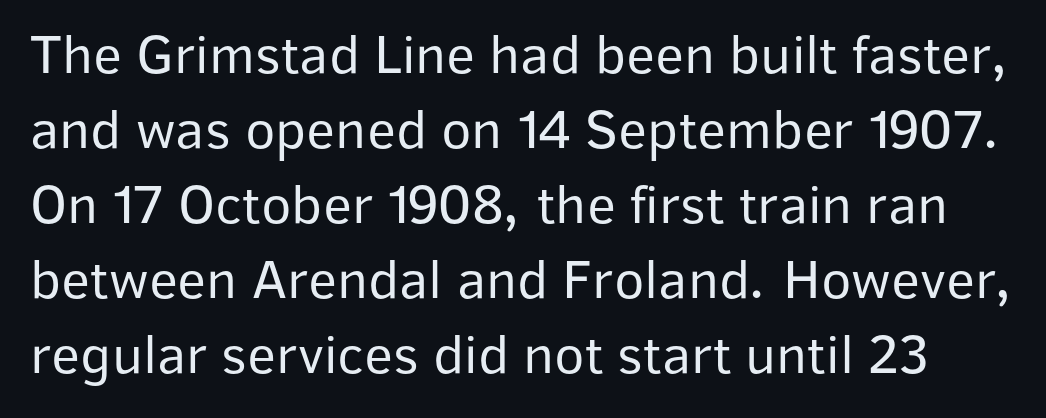
{"serif": "no", "italic": "no", "bold": "no", "weight": "regular", "width": "normal", "stroke_contrast": "low", "x_height": "medium", "monospaced": "no", "underline": "no", "line_spacing": "normal", "line_spacing_ratio": 1.34, "letter_spacing": "normal", "letter_spacing_em": 0.0, "glyph_px": 56}
